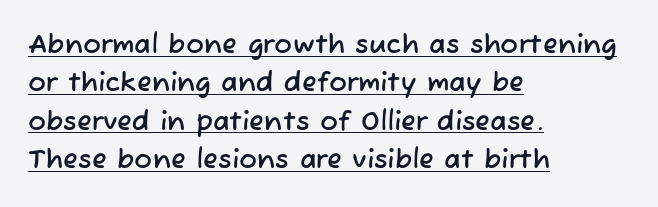
The image shows 27 px text type; set left-aligned, normal line spacing (1.42x), normal letter spacing, underlined.
